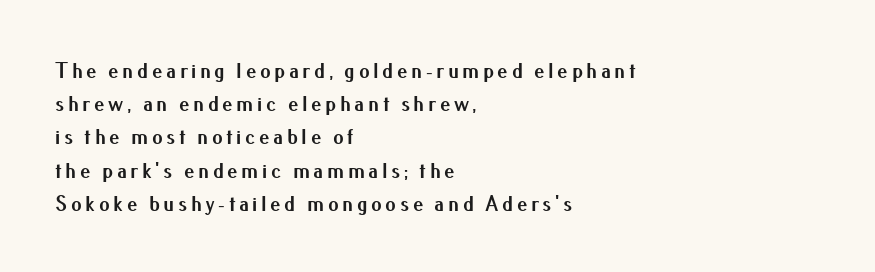
{"italic": "no", "bold": "yes", "underline": "no", "align": "left", "line_spacing": "normal", "line_spacing_ratio": 1.58, "glyph_px": 21}
